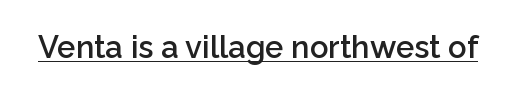
The image shows 31 px semibold sans-serif type, upright; set normal letter spacing, underlined; low stroke contrast and a medium x-height.
